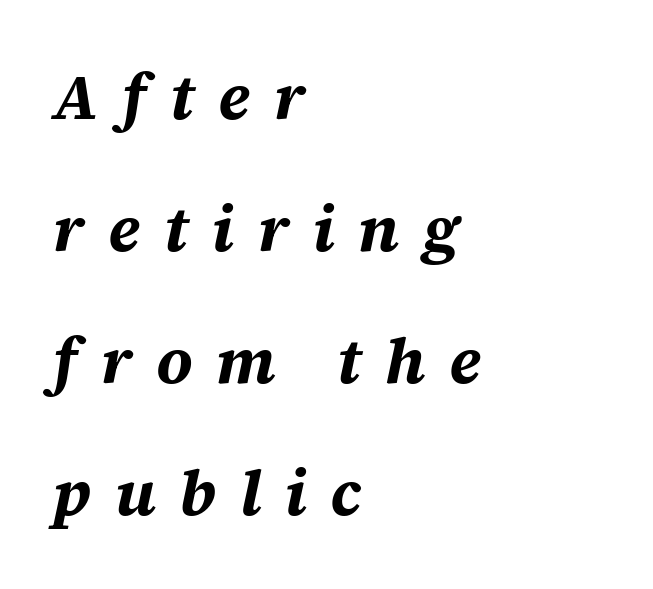
Q: Is the text bold? A: Yes.
Q: Is the text italic (slanted)? A: Yes, it leans right by about 12 degrees.
Q: Is the text underlined? A: No.
Q: How is the paragraph aligned? A: Left-aligned.
Q: Is the spacing between letters normal or unusually wide? A: Unusually wide.
Q: Is the spacing between lines tight, normal or loose? A: Loose.
Q: Width (condensed, normal, or wide)? A: Normal.
Q: Stroke contrast? A: Medium.
Q: x-height? A: Large.
Q: Monospaced? A: No.
